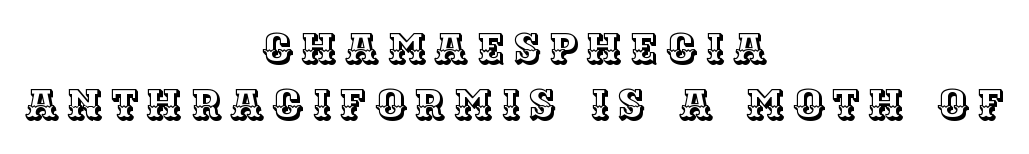
This block has exactly the height ordinary leading produces. Typeset on center — no edge is straight. What stands out about the letter spacing? Its width — letters are far apart. This sample has the flowing, uneven cadence of proportional lettering. Type without underlining. When letters stand straight like this, we call the style roman or upright.
